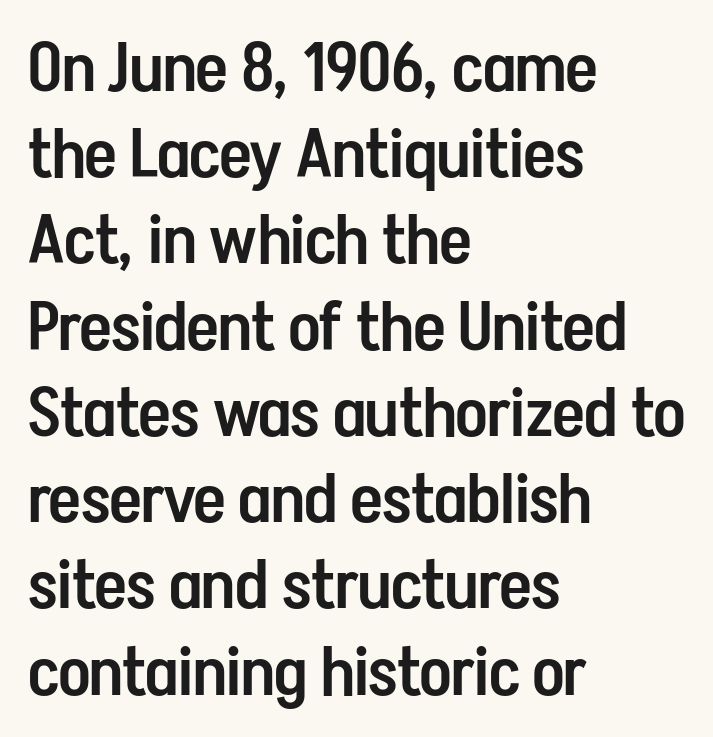
The image shows 69 px semibold, condensed sans-serif type, upright; set left-aligned, normal line spacing (1.25x), normal letter spacing, not underlined; low stroke contrast and a medium x-height.
